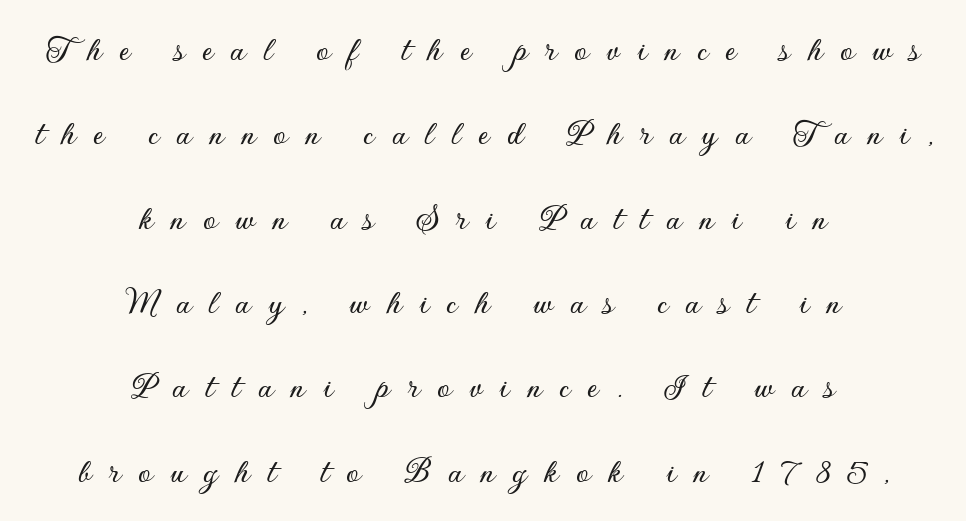
Q: Is the text italic (slanted)? A: Yes.
Q: Is the typeface a serif or a sans-serif typeface? A: Sans-serif.
Q: Is the text underlined? A: No.
Q: How is the paragraph aligned? A: Centered.
Q: Is the spacing between letters normal or unusually wide? A: Unusually wide.
Q: Is the spacing between lines tight, normal or loose? A: Loose.
Q: Width (condensed, normal, or wide)? A: Normal.
Q: Stroke contrast? A: Low.
Q: x-height? A: Small.
Q: Monospaced? A: No.
